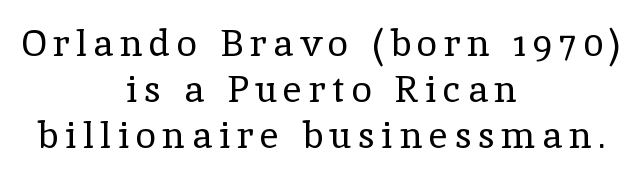
Q: Is the text bold? A: No.
Q: Is the text italic (slanted)? A: No, it is upright.
Q: Is the typeface a serif or a sans-serif typeface? A: Serif.
Q: Is the text underlined? A: No.
Q: How is the paragraph aligned? A: Centered.
Q: Width (condensed, normal, or wide)? A: Normal.
Q: x-height? A: Medium.
Q: Monospaced? A: No.
